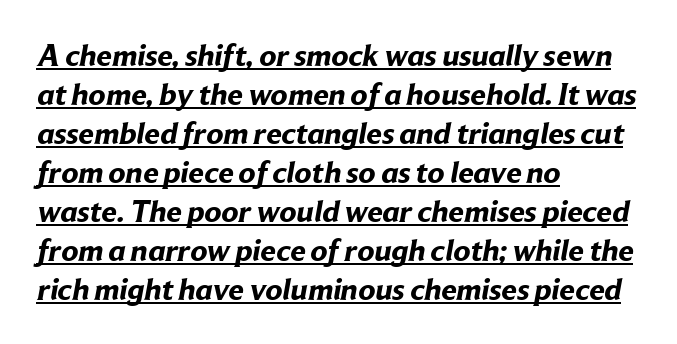
Has an underline been added? It has. The face used here is a sans, in the tradition of grotesques and geometrics. Compared with typical body copy, the letter spacing here is the same. A normal amount of white space separates one row of letters from the next. The glyphs have the mass of a bold cut. Looks like regular typesetting: each glyph gets only the width it needs.
